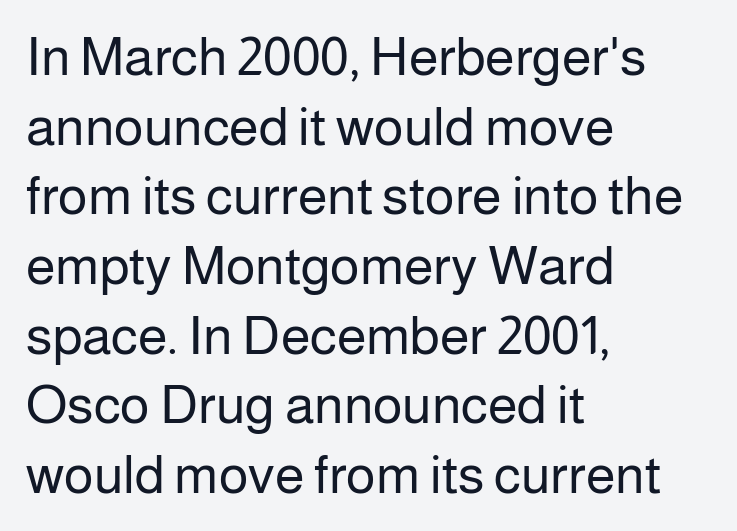
{"serif": "no", "italic": "no", "bold": "no", "weight": "regular", "width": "normal", "stroke_contrast": "low", "x_height": "medium", "monospaced": "no", "underline": "no", "align": "left", "line_spacing": "normal", "line_spacing_ratio": 1.29, "letter_spacing": "normal", "letter_spacing_em": 0.0, "glyph_px": 54}
